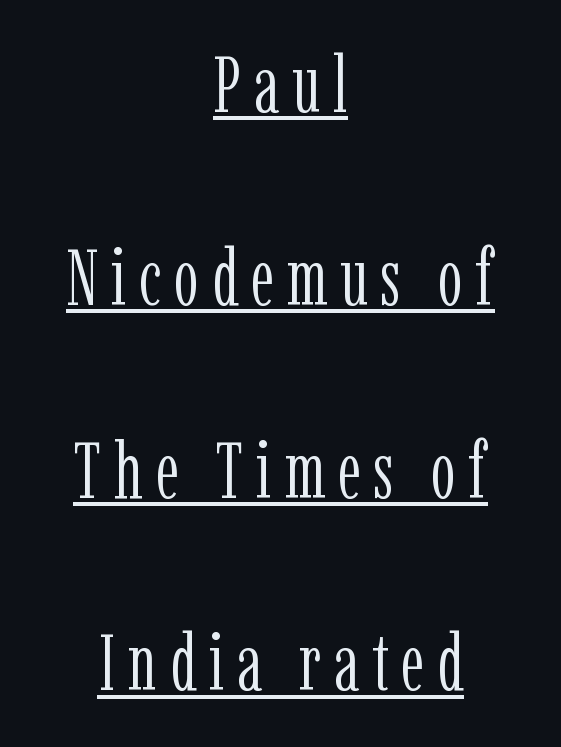
{"serif": "yes", "italic": "no", "bold": "no", "weight": "light", "width": "condensed", "stroke_contrast": "low", "x_height": "medium", "monospaced": "no", "underline": "yes", "align": "center", "line_spacing": "loose", "line_spacing_ratio": 2.44, "glyph_px": 79}
